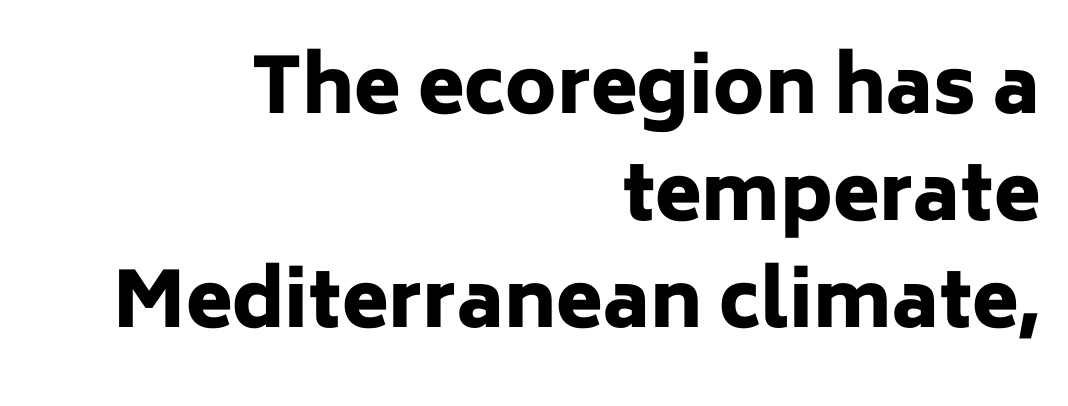
Q: Is the text bold? A: Yes.
Q: Is the text italic (slanted)? A: No, it is upright.
Q: Is the typeface a serif or a sans-serif typeface? A: Sans-serif.
Q: Is the text underlined? A: No.
Q: How is the paragraph aligned? A: Right-aligned.
Q: Is the spacing between letters normal or unusually wide? A: Normal.
Q: Is the spacing between lines tight, normal or loose? A: Normal.
Q: Width (condensed, normal, or wide)? A: Normal.
Q: Stroke contrast? A: Low.
Q: x-height? A: Medium.
Q: Monospaced? A: No.
